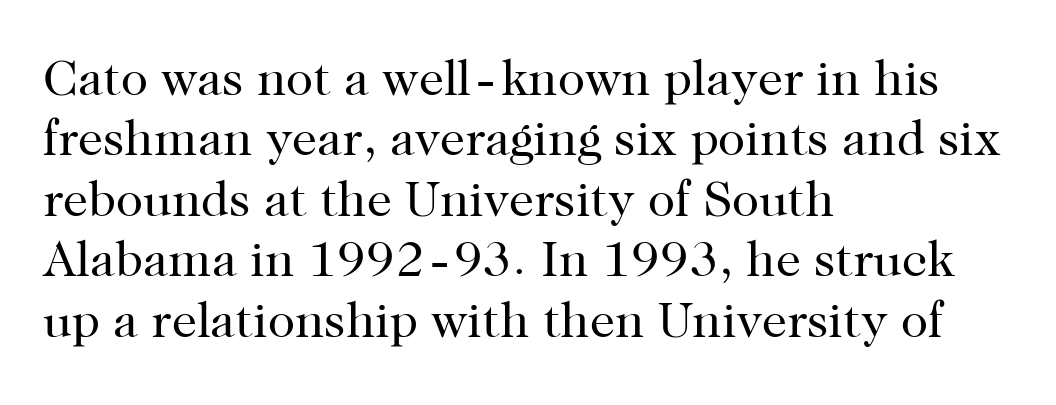
{"serif": "yes", "italic": "no", "bold": "no", "weight": "regular", "width": "normal", "stroke_contrast": "high", "x_height": "medium", "monospaced": "no", "underline": "no", "align": "left", "line_spacing_ratio": 1.21, "letter_spacing": "normal", "letter_spacing_em": 0.0, "glyph_px": 50}
